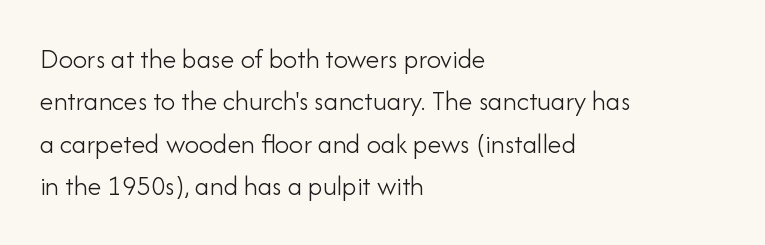
The passage shown has conventional tracking throughout. This rendering uses left alignment, leaving the right contour irregular. Whoever set this chose a conventional vertical rhythm. Plain, unruled lines of type. Is the stroke heavy? The answer is a plain regular-or-lighter.
